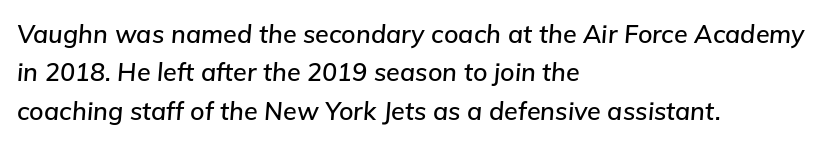
Q: Is the text italic (slanted)? A: Yes, it leans right by about 5 degrees.
Q: Is the text underlined? A: No.
Q: How is the paragraph aligned? A: Left-aligned.
Q: Is the spacing between letters normal or unusually wide? A: Normal.
Q: Is the spacing between lines tight, normal or loose? A: Normal.
